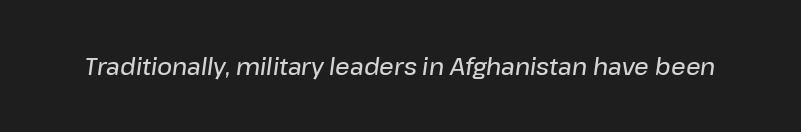
Q: Is the text bold? A: Semi-bold.
Q: Is the text italic (slanted)? A: Yes, it leans right by about 8 degrees.
Q: Is the text underlined? A: No.
Q: Is the spacing between letters normal or unusually wide? A: Normal.
